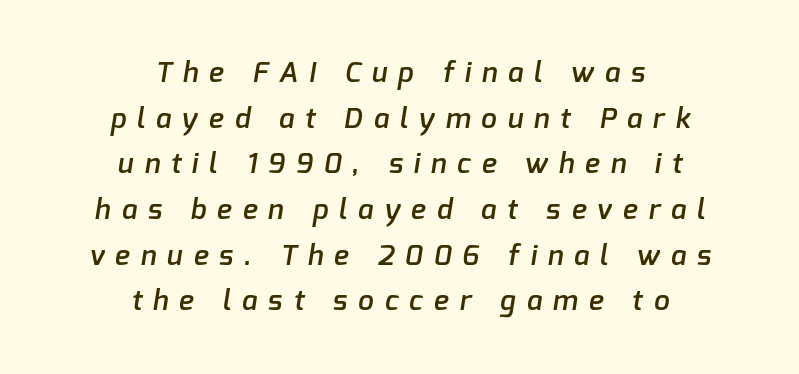
Q: Is the text bold? A: Semi-bold.
Q: Is the typeface a serif or a sans-serif typeface? A: Sans-serif.
Q: Is the text underlined? A: No.
Q: How is the paragraph aligned? A: Centered.
Q: Is the spacing between letters normal or unusually wide? A: Unusually wide.
Q: Is the spacing between lines tight, normal or loose? A: Normal.
Q: Width (condensed, normal, or wide)? A: Normal.
Q: Stroke contrast? A: Low.
Q: x-height? A: Medium.
Q: Monospaced? A: No.
